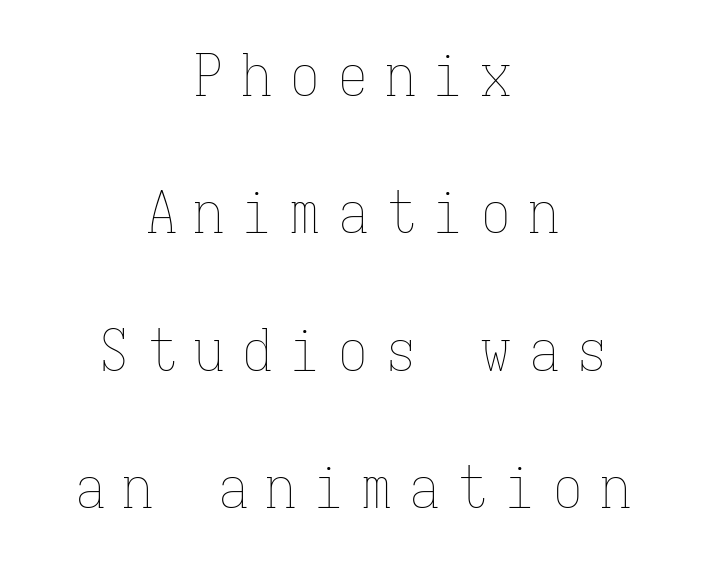
Q: Is the text bold? A: No.
Q: Is the text italic (slanted)? A: No, it is upright.
Q: Is the text underlined? A: No.
Q: How is the paragraph aligned? A: Centered.
Q: Is the spacing between letters normal or unusually wide? A: Unusually wide.
Q: Is the spacing between lines tight, normal or loose? A: Loose.
Q: Width (condensed, normal, or wide)? A: Condensed.
Q: Stroke contrast? A: Low.
Q: x-height? A: Medium.
Q: Monospaced? A: Yes.
